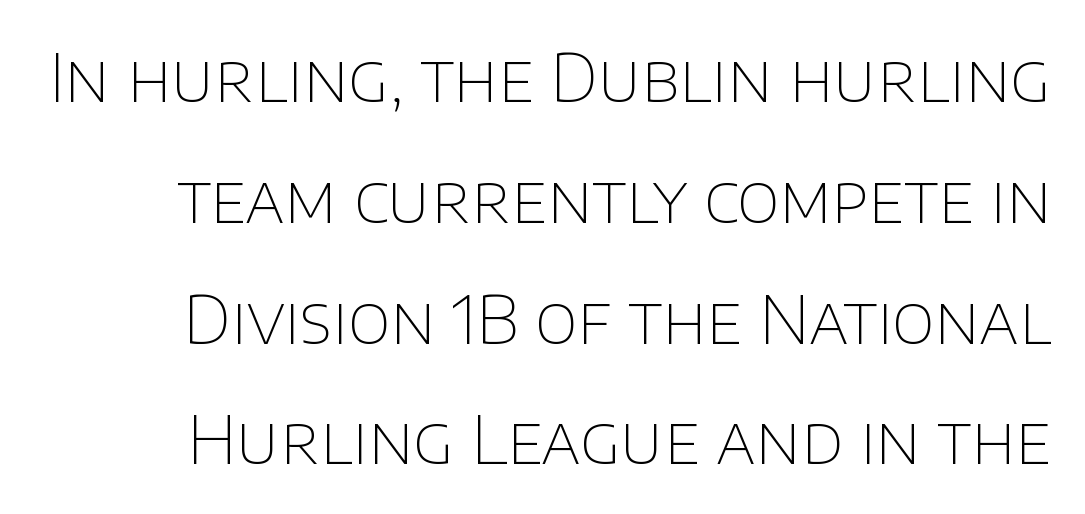
The image shows 66 px thin sans-serif type, upright; set line spacing 1.83x, normal letter spacing, not underlined; low stroke contrast and a large x-height.
